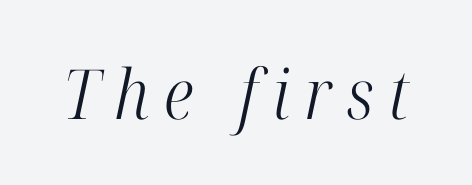
Q: Is the text bold? A: No.
Q: Is the text italic (slanted)? A: Yes, it leans right by about 12 degrees.
Q: Is the typeface a serif or a sans-serif typeface? A: Serif.
Q: Is the text underlined? A: No.
Q: Is the spacing between letters normal or unusually wide? A: Unusually wide.
Q: Width (condensed, normal, or wide)? A: Condensed.
Q: Stroke contrast? A: High.
Q: x-height? A: Medium.
Q: Monospaced? A: No.
